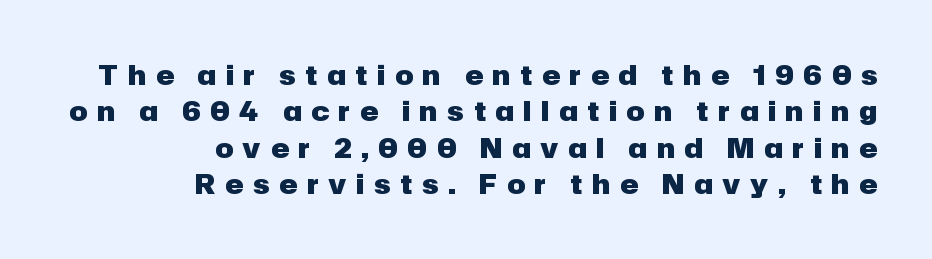
The image shows 27 px bold type, upright; set right-aligned, normal line spacing (1.35x), unusually wide letter spacing (+0.36 em), not underlined.
